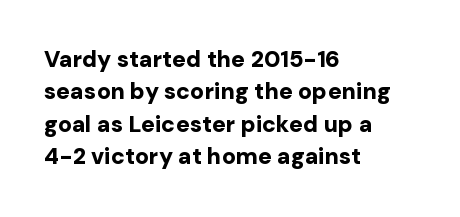
Q: Is the text bold? A: Yes.
Q: Is the text italic (slanted)? A: No, it is upright.
Q: Is the text underlined? A: No.
Q: How is the paragraph aligned? A: Left-aligned.
Q: Is the spacing between letters normal or unusually wide? A: Normal.
Q: Is the spacing between lines tight, normal or loose? A: Normal.
